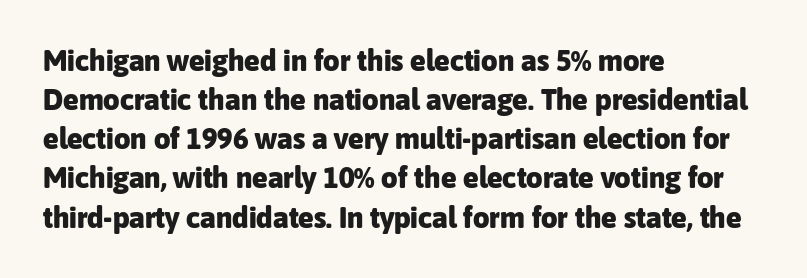
The image shows 29 px heavy sans-serif type, upright; set left-aligned, normal line spacing (1.35x), normal letter spacing, not underlined; low stroke contrast and a medium x-height.
